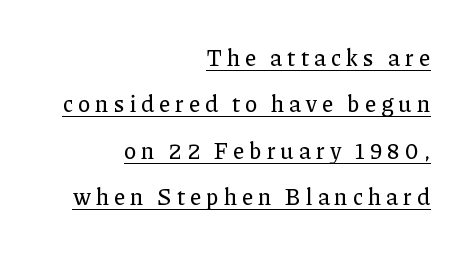
{"italic": "no", "underline": "yes", "align": "right", "line_spacing": "loose", "line_spacing_ratio": 2.02, "letter_spacing": "wide", "letter_spacing_em": 0.22, "glyph_px": 23}
